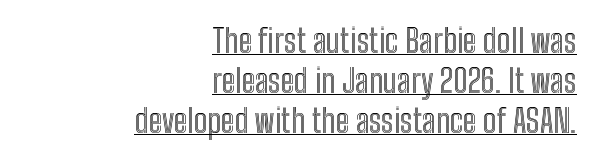
The image shows 33 px condensed type, upright; set right-aligned, line spacing 1.21x, normal letter spacing, underlined; a medium x-height.
